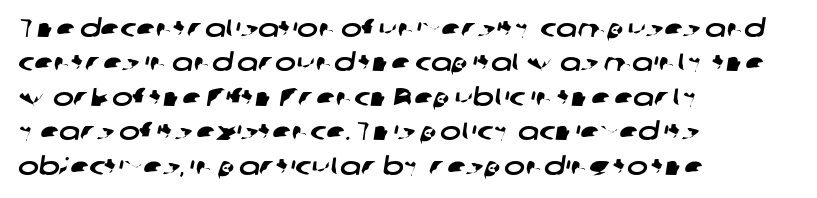
{"underline": "no", "align": "left", "line_spacing": "normal", "line_spacing_ratio": 1.38, "letter_spacing": "normal", "letter_spacing_em": 0.0, "glyph_px": 25}
